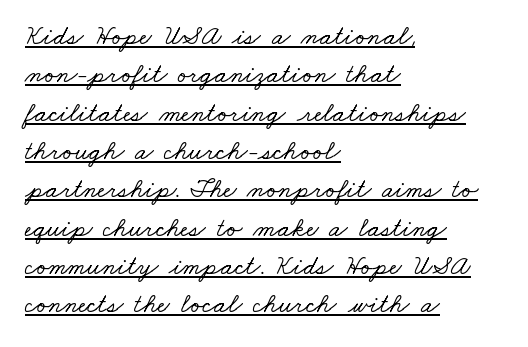
Words appear dense and cohesive because spacing is normal. What's the leading like? Ordinary, nothing unusual. Does the copy run flush right? No — it runs flush left. The specimen includes a rule beneath the text block's lines.
